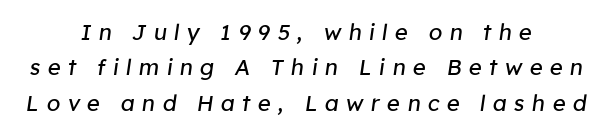
Q: Is the text bold? A: No.
Q: Is the text italic (slanted)? A: Yes, it leans right by about 8 degrees.
Q: Is the text underlined? A: No.
Q: How is the paragraph aligned? A: Centered.
Q: Is the spacing between letters normal or unusually wide? A: Unusually wide.
Q: Is the spacing between lines tight, normal or loose? A: Normal.
